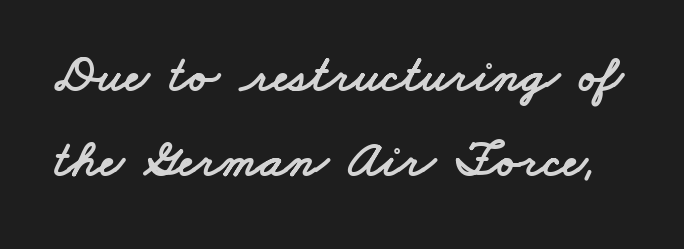
{"serif": "no", "width": "wide", "stroke_contrast": "low", "x_height": "small", "monospaced": "no", "underline": "no", "line_spacing": "normal", "line_spacing_ratio": 1.64, "letter_spacing": "normal", "letter_spacing_em": 0.0, "glyph_px": 52}
